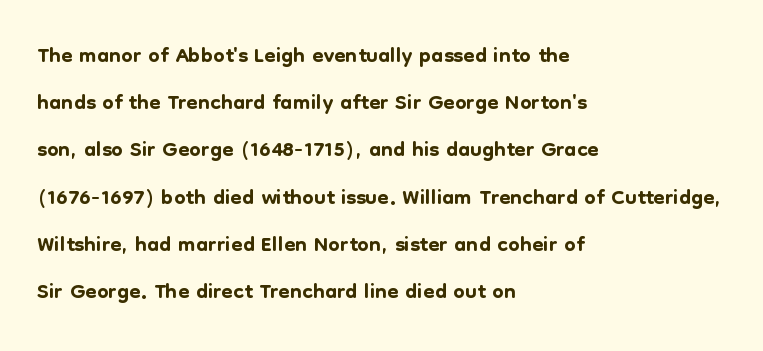
Lines of text with bare space underneath. A normal amount of white space separates one row of letters from the next. Inter-character spacing is left at the font's built-in metrics. Unlike a traditional serif, this face leaves its strokes unadorned. Posture: vertical.
